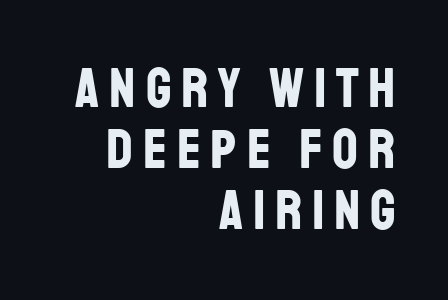
Q: Is the text bold? A: Yes.
Q: Is the text italic (slanted)? A: No, it is upright.
Q: Is the typeface a serif or a sans-serif typeface? A: Sans-serif.
Q: Is the text underlined? A: No.
Q: How is the paragraph aligned? A: Right-aligned.
Q: Is the spacing between lines tight, normal or loose? A: Tight.
Q: Width (condensed, normal, or wide)? A: Condensed.
Q: Stroke contrast? A: Low.
Q: x-height? A: Large.
Q: Monospaced? A: No.
